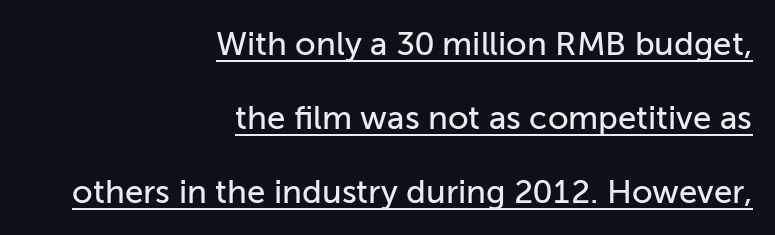
{"serif": "no", "italic": "no", "width": "normal", "stroke_contrast": "low", "x_height": "medium", "monospaced": "no", "underline": "yes", "align": "right", "line_spacing": "loose", "line_spacing_ratio": 2.24, "letter_spacing": "normal", "letter_spacing_em": 0.0, "glyph_px": 33}
